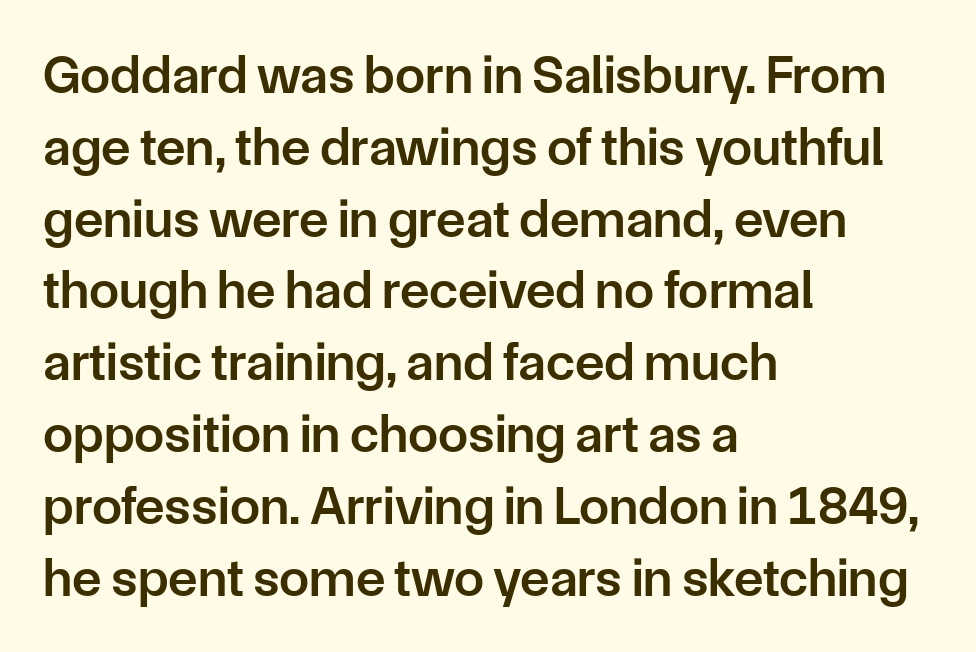
Q: Is the text bold? A: Semi-bold.
Q: Is the text italic (slanted)? A: No, it is upright.
Q: Is the typeface a serif or a sans-serif typeface? A: Sans-serif.
Q: Is the text underlined? A: No.
Q: How is the paragraph aligned? A: Left-aligned.
Q: Is the spacing between letters normal or unusually wide? A: Normal.
Q: Is the spacing between lines tight, normal or loose? A: Normal.
Q: Width (condensed, normal, or wide)? A: Normal.
Q: Stroke contrast? A: Low.
Q: x-height? A: Medium.
Q: Monospaced? A: No.
